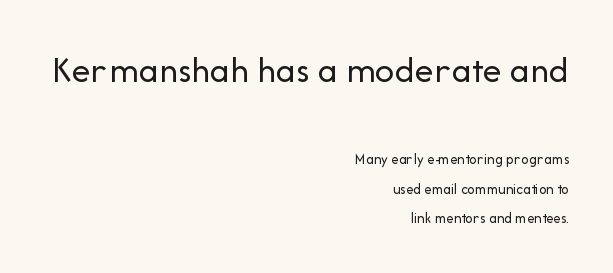
{"serif": "no", "italic": "no", "bold": "no", "weight": "regular", "width": "normal", "stroke_contrast": "low", "x_height": "medium", "monospaced": "no", "underline": "no", "align": "right", "line_spacing": "loose", "line_spacing_ratio": 1.97, "letter_spacing": "normal", "letter_spacing_em": 0.0, "larger_block": "first", "size_ratio": 2.53, "glyph_px": 38}
